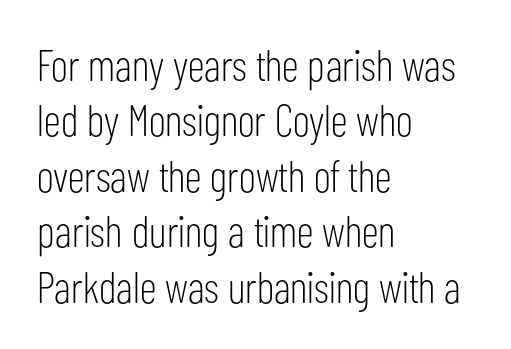
These lines stack with their left ends in a neat column. Weight: in the light-to-regular range. Upright lettering throughout. Letterform terminals end flat and unadorned throughout the passage. Any mark beneath the type? The region is blank.
